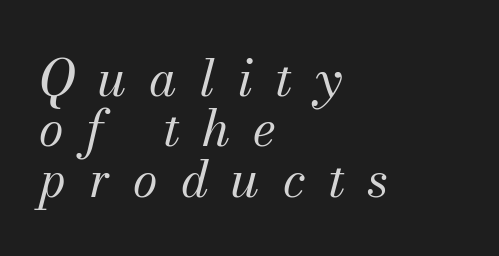
Q: Is the text bold? A: No.
Q: Is the text italic (slanted)? A: Yes, it leans right by about 13 degrees.
Q: Is the typeface a serif or a sans-serif typeface? A: Serif.
Q: Is the text underlined? A: No.
Q: How is the paragraph aligned? A: Left-aligned.
Q: Is the spacing between letters normal or unusually wide? A: Unusually wide.
Q: Is the spacing between lines tight, normal or loose? A: Tight.
Q: Width (condensed, normal, or wide)? A: Normal.
Q: Stroke contrast? A: Medium.
Q: x-height? A: Small.
Q: Monospaced? A: No.
